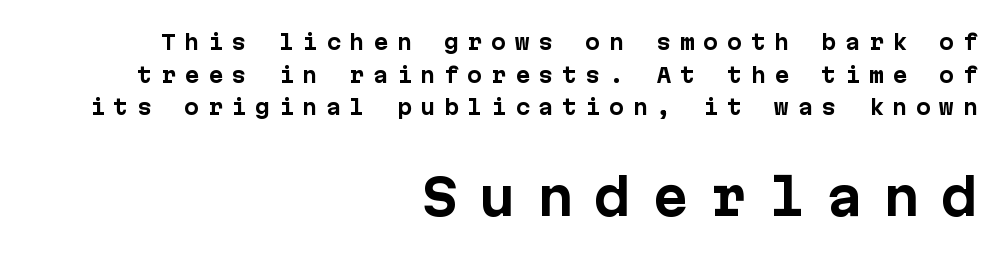
This is roman type, the default non-slanted kind. How are the letters spaced? Widely, with obvious added tracking. Compared with typical paragraphs, the rows here are spaced about the same. Look at the stroke-to-counter ratio: heavy, a bold.
